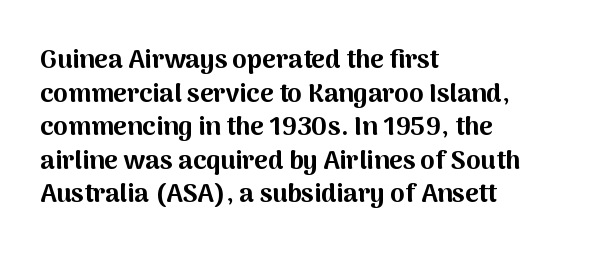
{"italic": "no", "bold": "yes", "underline": "no", "align": "left", "line_spacing": "normal", "line_spacing_ratio": 1.29, "letter_spacing": "normal", "letter_spacing_em": 0.0, "glyph_px": 26}
